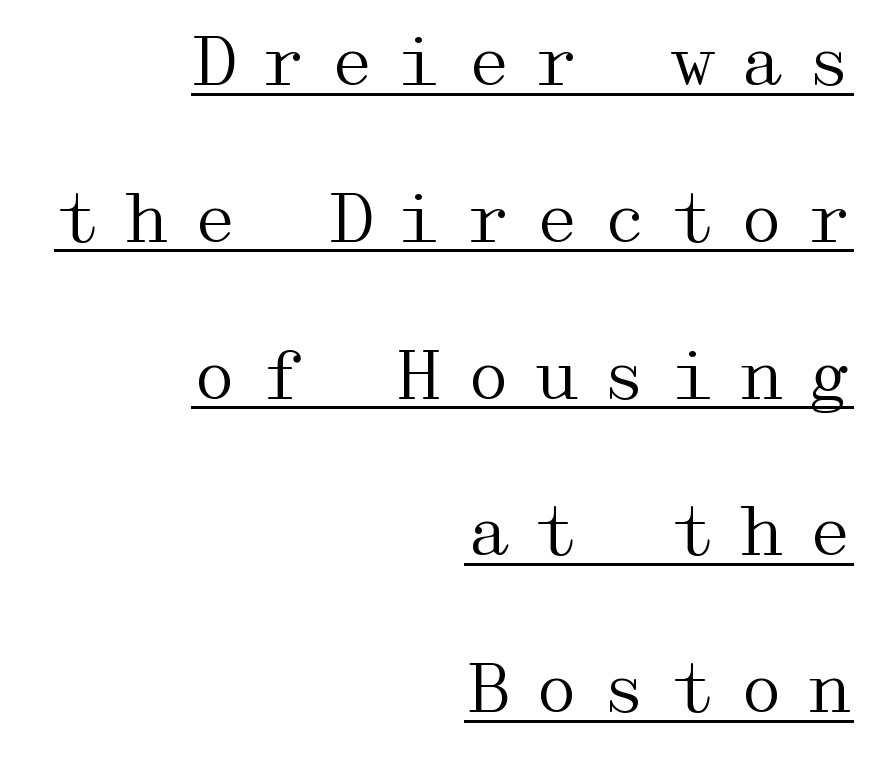
Q: Is the text bold? A: No.
Q: Is the text italic (slanted)? A: No, it is upright.
Q: Is the typeface a serif or a sans-serif typeface? A: Serif.
Q: Is the text underlined? A: Yes.
Q: How is the paragraph aligned? A: Right-aligned.
Q: Is the spacing between letters normal or unusually wide? A: Unusually wide.
Q: Is the spacing between lines tight, normal or loose? A: Loose.
Q: Width (condensed, normal, or wide)? A: Wide.
Q: Stroke contrast? A: Medium.
Q: x-height? A: Medium.
